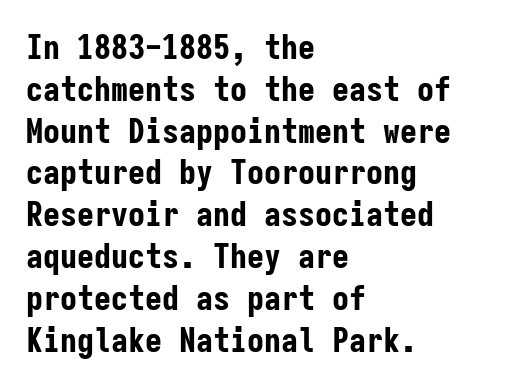
{"serif": "no", "italic": "no", "bold": "yes", "weight": "bold", "width": "condensed", "stroke_contrast": "low", "x_height": "medium", "monospaced": "yes", "underline": "no", "align": "left", "line_spacing_ratio": 1.23, "letter_spacing": "normal", "letter_spacing_em": 0.0, "glyph_px": 34}
